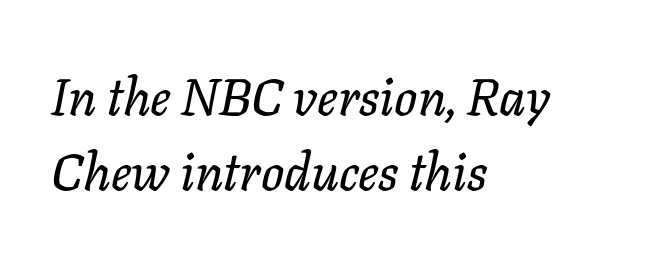
The image shows 51 px text type, italic (leaning right); set left-aligned, normal line spacing (1.48x), normal letter spacing, not underlined; low stroke contrast and a medium x-height.
